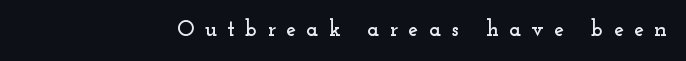
The image shows 22 px text type, upright; set unusually wide letter spacing (+0.47 em), not underlined.
